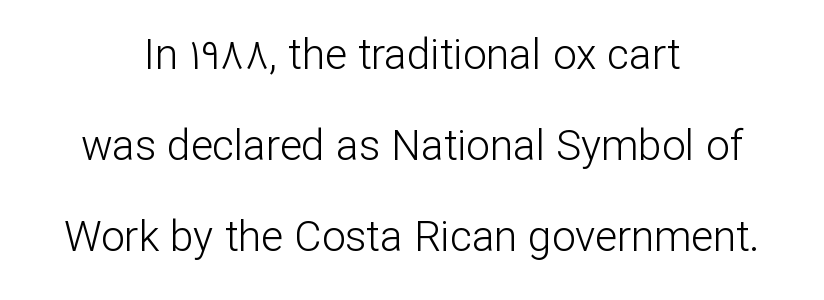
The image shows 42 px light sans-serif type, upright; set centered, loose line spacing (2.17x), normal letter spacing, not underlined; low stroke contrast and a medium x-height.
